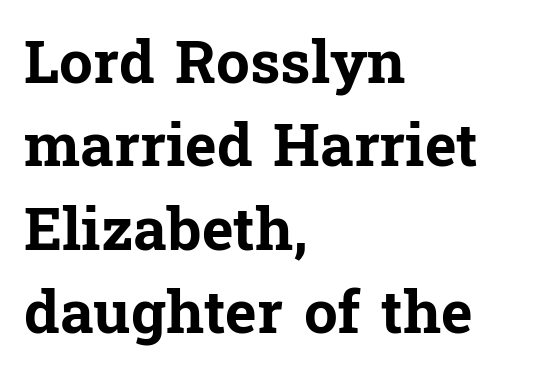
Each glyph is drawn with heavy, bold strokes. Quick note: interline space is typical. The designer went with a serif here, giving each stem small feet. Each letter keeps its own natural width here, so spacing adapts to shape. The letters stand straight up with perfectly vertical stems. Horizontal alignment here is leftward, the default for most running prose.
